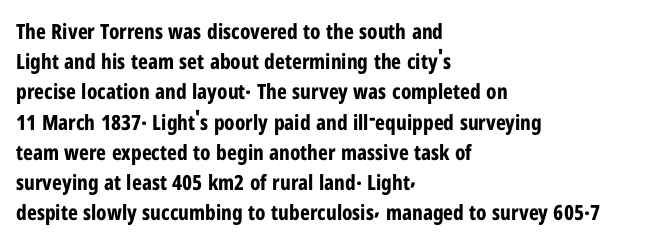
{"italic": "no", "bold": "yes", "underline": "no", "align": "left", "line_spacing": "normal", "line_spacing_ratio": 1.44, "letter_spacing": "normal", "letter_spacing_em": 0.0, "glyph_px": 21}
